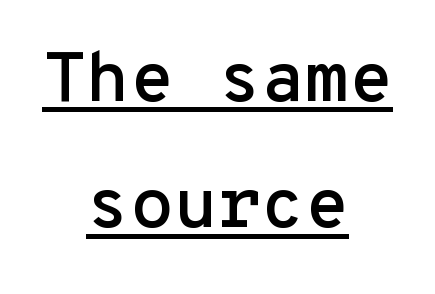
{"serif": "no", "italic": "no", "width": "normal", "stroke_contrast": "low", "x_height": "medium", "monospaced": "yes", "underline": "yes", "align": "center", "line_spacing_ratio": 1.78, "letter_spacing": "normal", "letter_spacing_em": 0.0, "glyph_px": 71}
